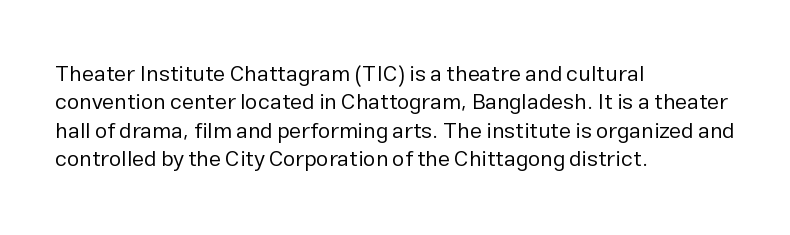
Q: Is the text bold? A: No.
Q: Is the text italic (slanted)? A: No, it is upright.
Q: Is the text underlined? A: No.
Q: How is the paragraph aligned? A: Left-aligned.
Q: Is the spacing between letters normal or unusually wide? A: Normal.
Q: Is the spacing between lines tight, normal or loose? A: Normal.
